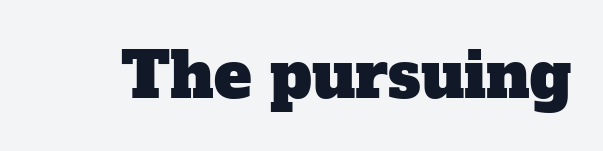
{"serif": "yes", "width": "normal", "stroke_contrast": "low", "x_height": "medium", "monospaced": "no", "underline": "no", "letter_spacing": "normal", "letter_spacing_em": 0.0, "glyph_px": 63}
